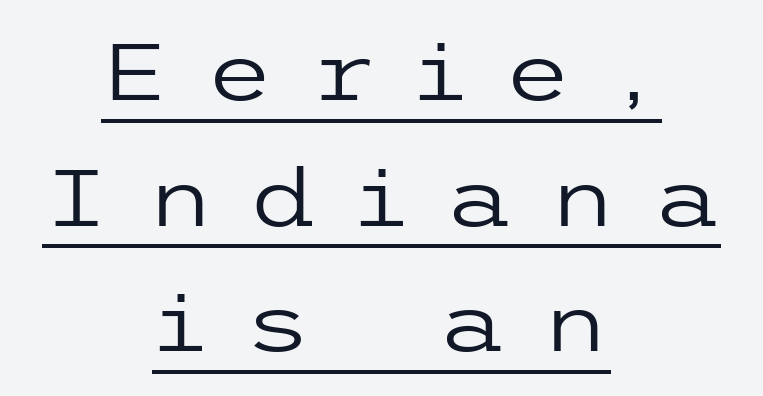
Q: Is the text bold? A: No.
Q: Is the text italic (slanted)? A: No, it is upright.
Q: Is the typeface a serif or a sans-serif typeface? A: Sans-serif.
Q: Is the text underlined? A: Yes.
Q: How is the paragraph aligned? A: Centered.
Q: Is the spacing between letters normal or unusually wide? A: Unusually wide.
Q: Is the spacing between lines tight, normal or loose? A: Normal.
Q: Width (condensed, normal, or wide)? A: Wide.
Q: Stroke contrast? A: Low.
Q: x-height? A: Medium.
